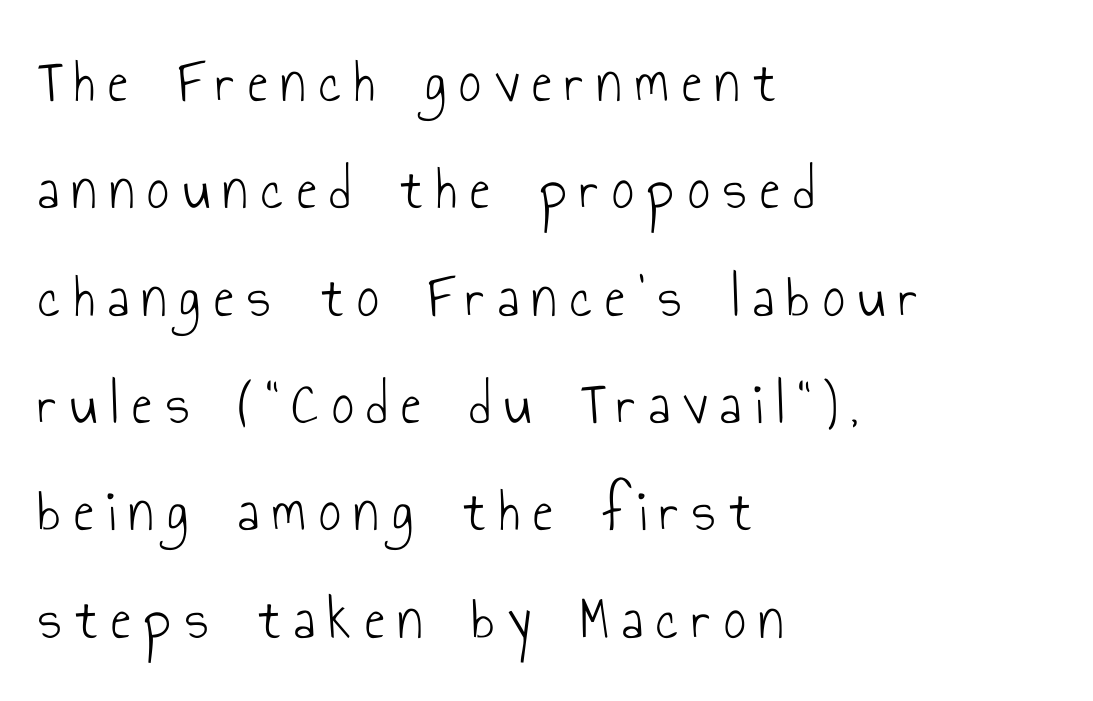
The image shows 61 px light, condensed sans-serif type, upright; set left-aligned, line spacing 1.76x, unusually wide letter spacing (+0.22 em), not underlined; low stroke contrast and a small x-height.
